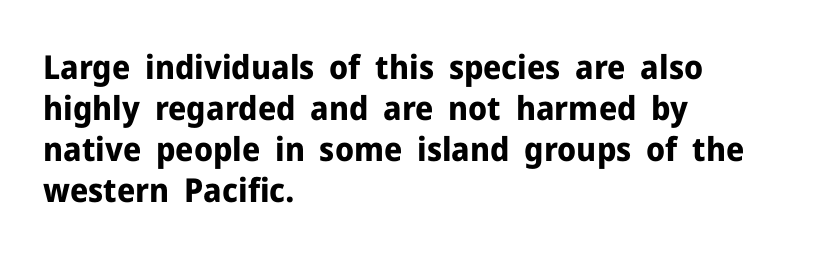
{"serif": "no", "italic": "no", "bold": "yes", "weight": "bold", "width": "normal", "stroke_contrast": "low", "x_height": "medium", "monospaced": "no", "underline": "no", "align": "left", "line_spacing_ratio": 1.24, "letter_spacing": "normal", "letter_spacing_em": 0.0, "glyph_px": 33}
